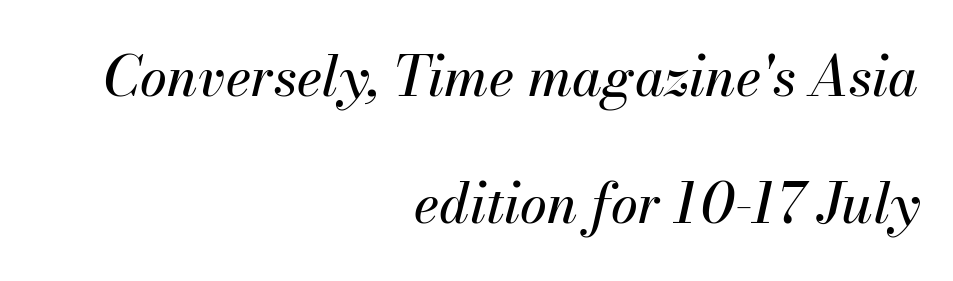
Q: Is the text italic (slanted)? A: Yes, it leans right by about 13 degrees.
Q: Is the text underlined? A: No.
Q: How is the paragraph aligned? A: Right-aligned.
Q: Is the spacing between letters normal or unusually wide? A: Normal.
Q: Is the spacing between lines tight, normal or loose? A: Loose.
Q: Width (condensed, normal, or wide)? A: Normal.
Q: Stroke contrast? A: Medium.
Q: x-height? A: Small.
Q: Monospaced? A: No.
